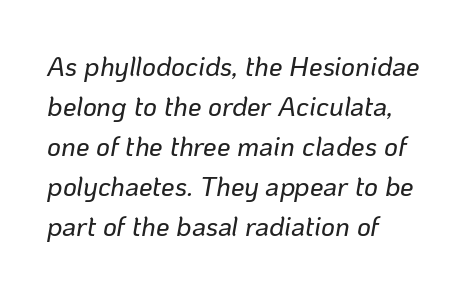
Look at the tracking — it's just the regular setting, nothing added. Leading: standard. Where is the straight margin? On the left. Does the lettering tilt? It does — this is italic. The words here are not underlined.
